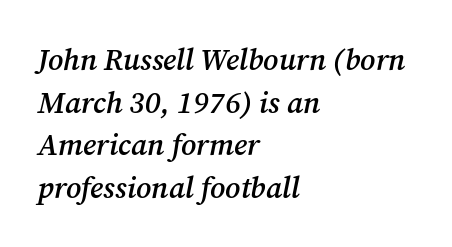
Q: Is the text bold? A: Semi-bold.
Q: Is the text italic (slanted)? A: Yes, it leans right by about 12 degrees.
Q: Is the typeface a serif or a sans-serif typeface? A: Serif.
Q: Is the text underlined? A: No.
Q: How is the paragraph aligned? A: Left-aligned.
Q: Is the spacing between letters normal or unusually wide? A: Normal.
Q: Is the spacing between lines tight, normal or loose? A: Normal.
Q: Width (condensed, normal, or wide)? A: Normal.
Q: Stroke contrast? A: Medium.
Q: x-height? A: Medium.
Q: Monospaced? A: No.
